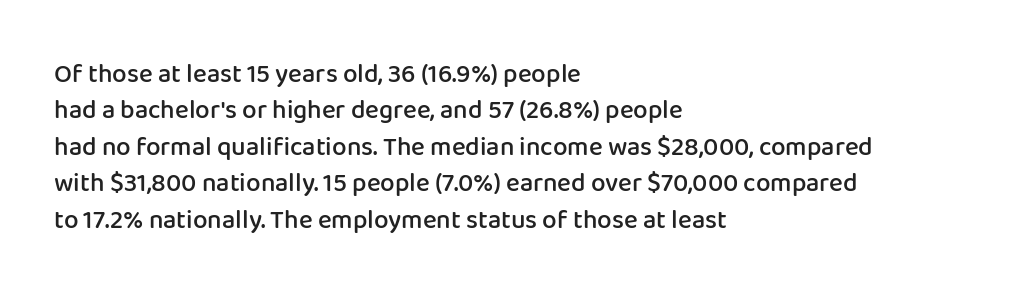
The image shows 26 px text type, upright; set left-aligned, normal line spacing (1.4x), normal letter spacing, not underlined.
